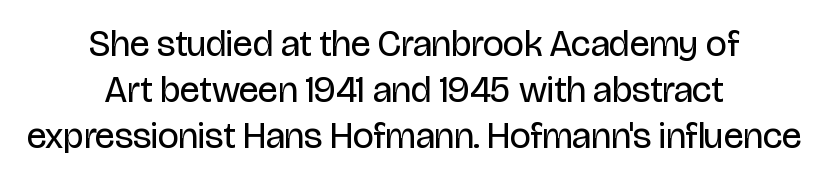
{"serif": "no", "italic": "no", "bold": "no", "weight": "regular", "width": "condensed", "stroke_contrast": "low", "x_height": "large", "monospaced": "no", "underline": "no", "align": "center", "line_spacing": "normal", "line_spacing_ratio": 1.25, "letter_spacing": "normal", "letter_spacing_em": 0.0, "glyph_px": 37}
